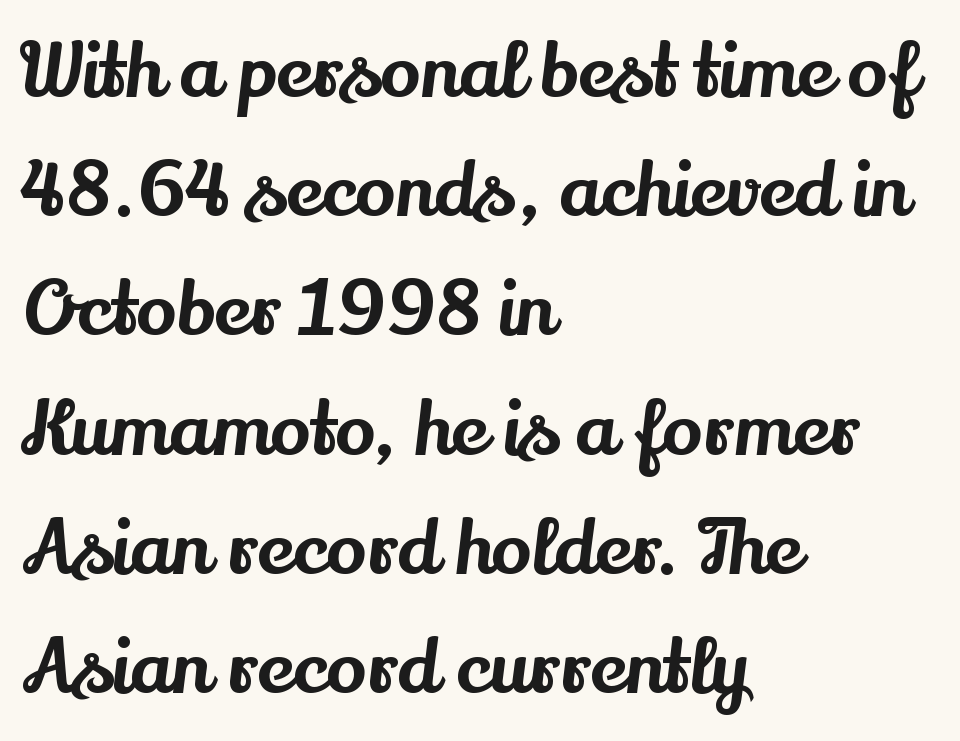
{"serif": "yes", "width": "normal", "stroke_contrast": "medium", "x_height": "small", "monospaced": "no", "underline": "no", "align": "left", "line_spacing": "normal", "line_spacing_ratio": 1.59, "letter_spacing": "normal", "letter_spacing_em": 0.0, "glyph_px": 75}
